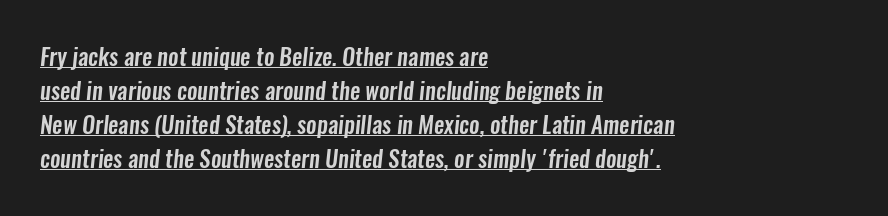
Q: Is the text underlined? A: Yes.
Q: How is the paragraph aligned? A: Left-aligned.
Q: Is the spacing between letters normal or unusually wide? A: Normal.
Q: Is the spacing between lines tight, normal or loose? A: Normal.
